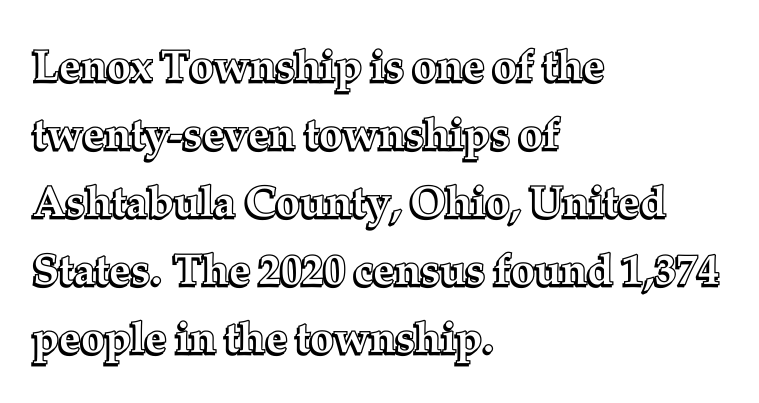
Q: Is the text italic (slanted)? A: No, it is upright.
Q: Is the text underlined? A: No.
Q: How is the paragraph aligned? A: Left-aligned.
Q: Is the spacing between letters normal or unusually wide? A: Normal.
Q: Is the spacing between lines tight, normal or loose? A: Normal.
Q: Width (condensed, normal, or wide)? A: Normal.
Q: x-height? A: Medium.
Q: Monospaced? A: No.
